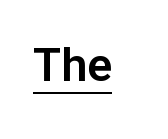
Unlike italic type, these characters show no tilt at all. The face used here appears with an underline applied. Words appear dense and cohesive because spacing is normal. Font category for this specimen: sans-serif.
